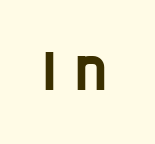
Q: Is the typeface a serif or a sans-serif typeface? A: Sans-serif.
Q: Is the text underlined? A: No.
Q: Is the spacing between letters normal or unusually wide? A: Unusually wide.
Q: Width (condensed, normal, or wide)? A: Condensed.
Q: Stroke contrast? A: Low.
Q: x-height? A: Large.
Q: Monospaced? A: No.
